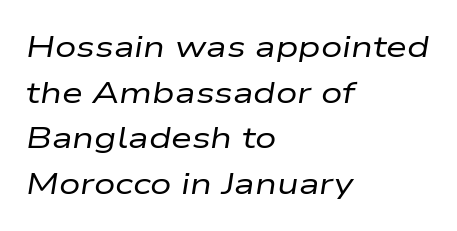
Q: Is the text bold? A: No.
Q: Is the text italic (slanted)? A: Yes, it leans right by about 9 degrees.
Q: Is the text underlined? A: No.
Q: How is the paragraph aligned? A: Left-aligned.
Q: Is the spacing between letters normal or unusually wide? A: Normal.
Q: Is the spacing between lines tight, normal or loose? A: Normal.
Q: Width (condensed, normal, or wide)? A: Wide.
Q: Stroke contrast? A: Low.
Q: x-height? A: Medium.
Q: Monospaced? A: No.
